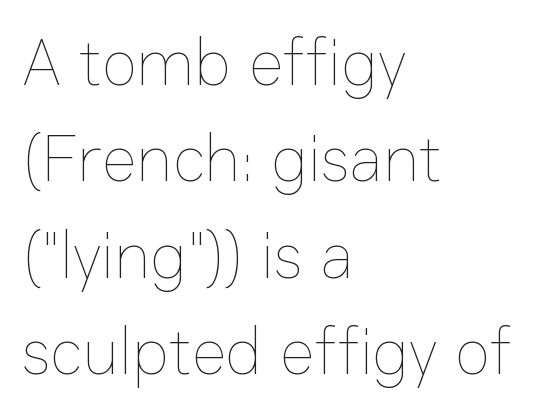
Q: Is the text bold? A: No.
Q: Is the text italic (slanted)? A: No, it is upright.
Q: Is the text underlined? A: No.
Q: How is the paragraph aligned? A: Left-aligned.
Q: Is the spacing between letters normal or unusually wide? A: Normal.
Q: Is the spacing between lines tight, normal or loose? A: Normal.
Q: Width (condensed, normal, or wide)? A: Normal.
Q: Stroke contrast? A: Low.
Q: x-height? A: Medium.
Q: Monospaced? A: No.
